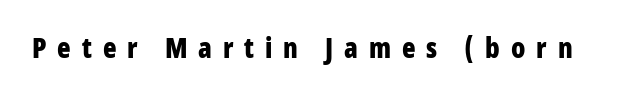
Each letter keeps its own natural width here, so spacing adapts to shape. Letterform terminals end flat and unadorned throughout the passage. Does extra space separate the letters? Yes, quite a lot of it. Decoration check: the copy has no underline. Look at the stroke-to-counter ratio: heavy, a bold.
